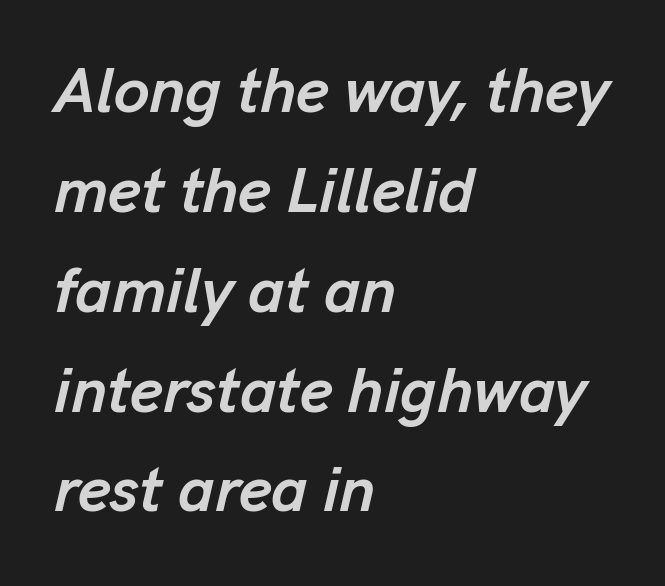
{"italic": "yes", "lean": "right", "slant_degrees": 13, "bold": "yes", "weight": "semibold", "width": "normal", "stroke_contrast": "low", "x_height": "medium", "monospaced": "no", "underline": "no", "align": "left", "line_spacing": "normal", "line_spacing_ratio": 1.56, "letter_spacing": "normal", "letter_spacing_em": 0.0, "glyph_px": 64}
